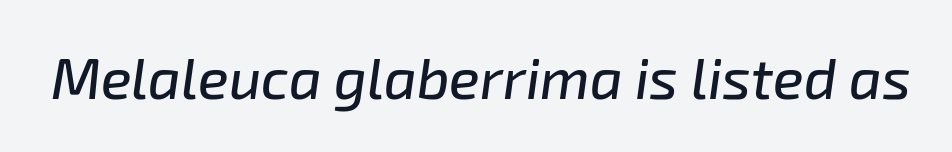
Inter-character spacing is left at the font's built-in metrics. Quick note: italic. Bare-footed words on every line. These lines are rendered in a variable-pitch font.
